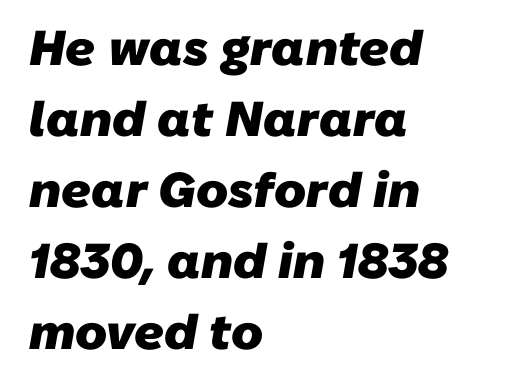
The image shows 49 px heavy sans-serif type; set left-aligned, normal line spacing (1.45x), normal letter spacing, not underlined; low stroke contrast and a medium x-height.
